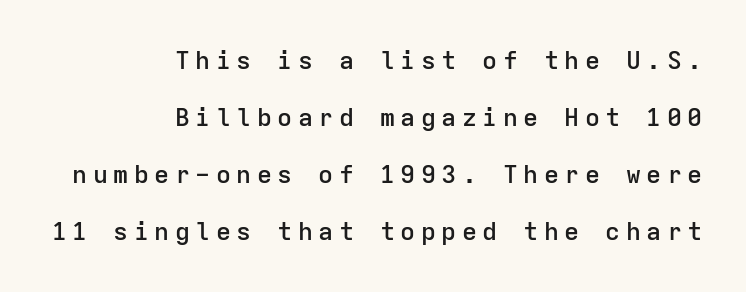
{"italic": "no", "bold": "semi", "underline": "no", "align": "right", "line_spacing": "loose", "line_spacing_ratio": 2.28, "letter_spacing": "wide", "letter_spacing_em": 0.22, "glyph_px": 25}
